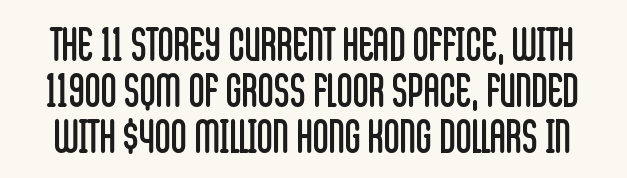
The type is set solid horizontally, with unmodified tracking. Proportional: the letters do not fall into vertical columns. Nobody drew a line under any word here. Regarding leading, the lines here are crowded together.
